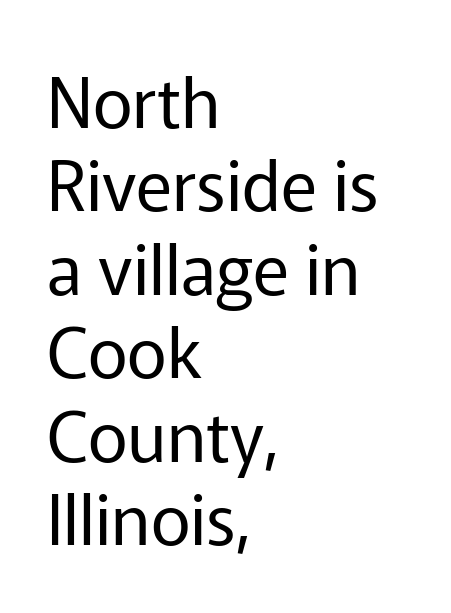
Q: Is the text bold? A: No.
Q: Is the text italic (slanted)? A: No, it is upright.
Q: Is the typeface a serif or a sans-serif typeface? A: Sans-serif.
Q: Is the text underlined? A: No.
Q: How is the paragraph aligned? A: Left-aligned.
Q: Is the spacing between letters normal or unusually wide? A: Normal.
Q: Width (condensed, normal, or wide)? A: Normal.
Q: Stroke contrast? A: Low.
Q: x-height? A: Medium.
Q: Monospaced? A: No.
